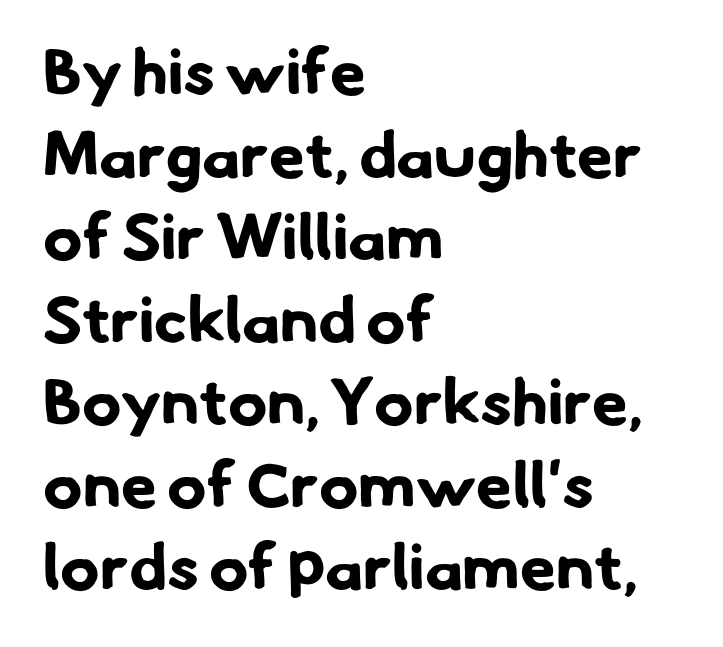
{"serif": "no", "bold": "yes", "weight": "bold", "width": "normal", "stroke_contrast": "low", "x_height": "small", "monospaced": "no", "underline": "no", "align": "left", "line_spacing": "normal", "line_spacing_ratio": 1.27, "letter_spacing": "normal", "letter_spacing_em": 0.0, "glyph_px": 65}
